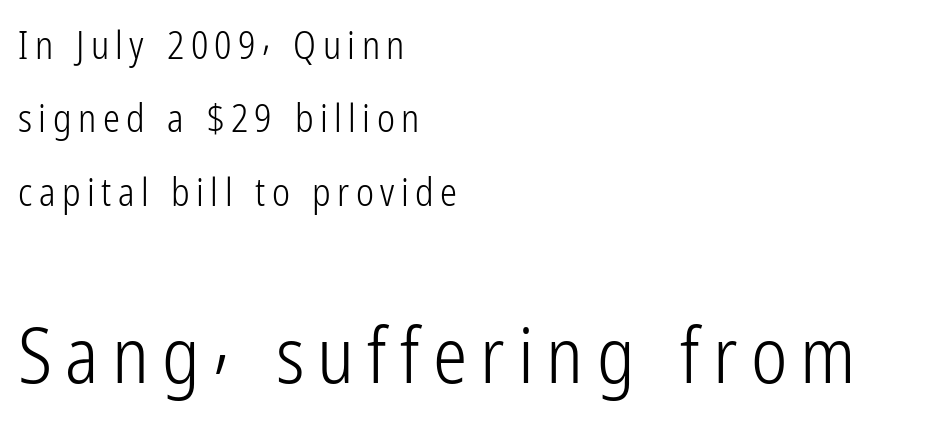
The passage shown is typeset with a sans-serif family. Spacing verdict: proportional, widths tailored to each character. The composition opens small and finishes big. The typesetting does not lean heavy: it is not bold. Line starts are locked; line ends wander. Underline: absent.
